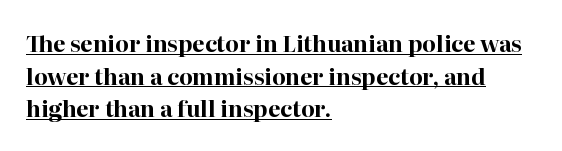
Q: Is the text bold? A: Yes.
Q: Is the text italic (slanted)? A: No, it is upright.
Q: Is the text underlined? A: Yes.
Q: How is the paragraph aligned? A: Left-aligned.
Q: Is the spacing between letters normal or unusually wide? A: Normal.
Q: Is the spacing between lines tight, normal or loose? A: Normal.
